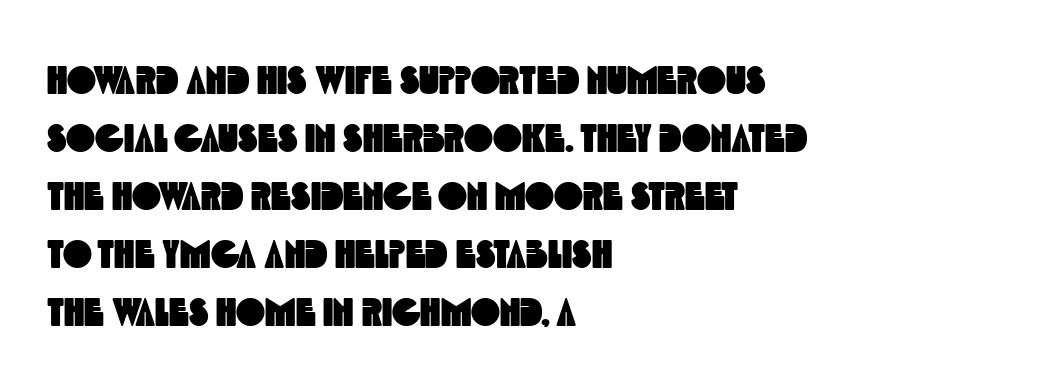
The image shows 39 px condensed sans-serif type; set left-aligned, normal line spacing (1.49x), normal letter spacing, not underlined; a large x-height.
